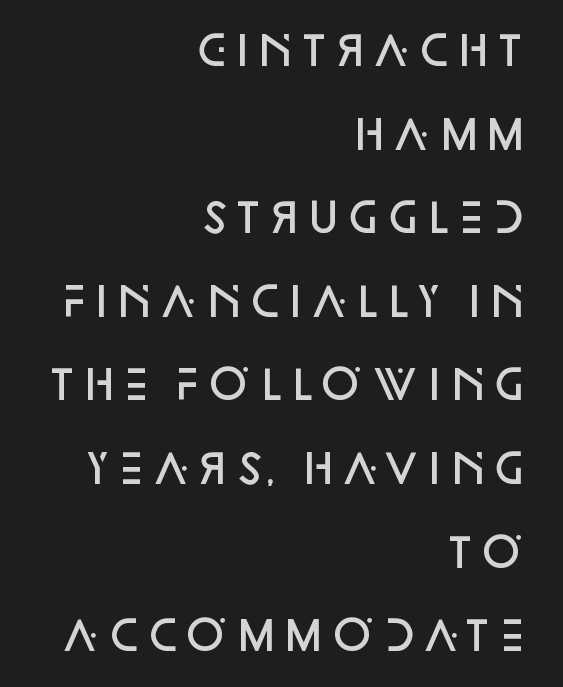
{"serif": "no", "italic": "no", "bold": "semi", "weight": "semibold", "width": "normal", "stroke_contrast": "low", "x_height": "large", "monospaced": "no", "underline": "no", "align": "right", "line_spacing": "loose", "line_spacing_ratio": 2.09, "letter_spacing": "normal", "letter_spacing_em": 0.0, "glyph_px": 40}
